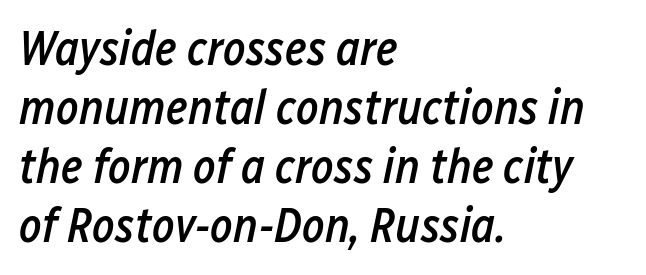
Q: Is the text bold? A: Semi-bold.
Q: Is the text italic (slanted)? A: Yes, it leans right by about 12 degrees.
Q: Is the text underlined? A: No.
Q: How is the paragraph aligned? A: Left-aligned.
Q: Is the spacing between letters normal or unusually wide? A: Normal.
Q: Width (condensed, normal, or wide)? A: Condensed.
Q: Stroke contrast? A: Low.
Q: x-height? A: Medium.
Q: Monospaced? A: No.
